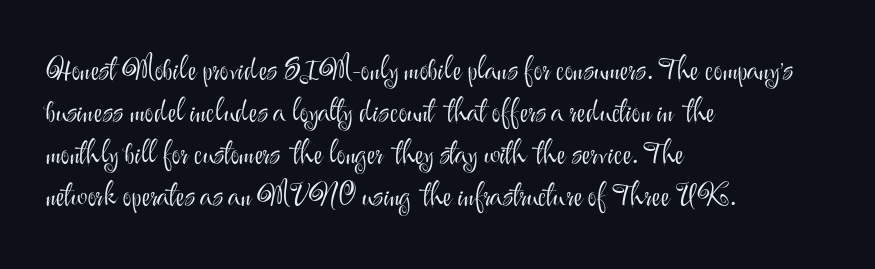
{"serif": "no", "bold": "no", "weight": "light", "width": "normal", "stroke_contrast": "medium", "x_height": "small", "monospaced": "no", "underline": "no", "align": "left", "line_spacing": "normal", "line_spacing_ratio": 1.4, "letter_spacing": "normal", "letter_spacing_em": 0.0, "glyph_px": 30}
